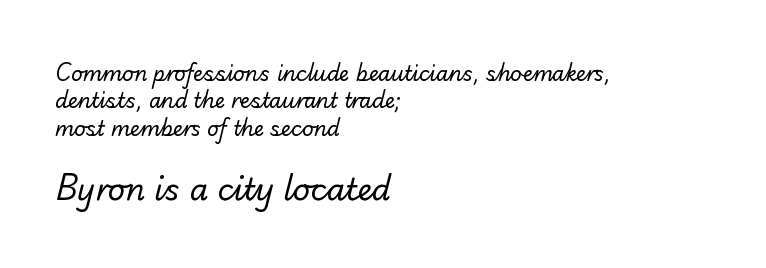
The more generous point size was reserved for the lower chunk. No chunkiness to these letters — they're not bold. The passage shown is not underscored anywhere. This rendering leaves character spacing at its baseline value.
